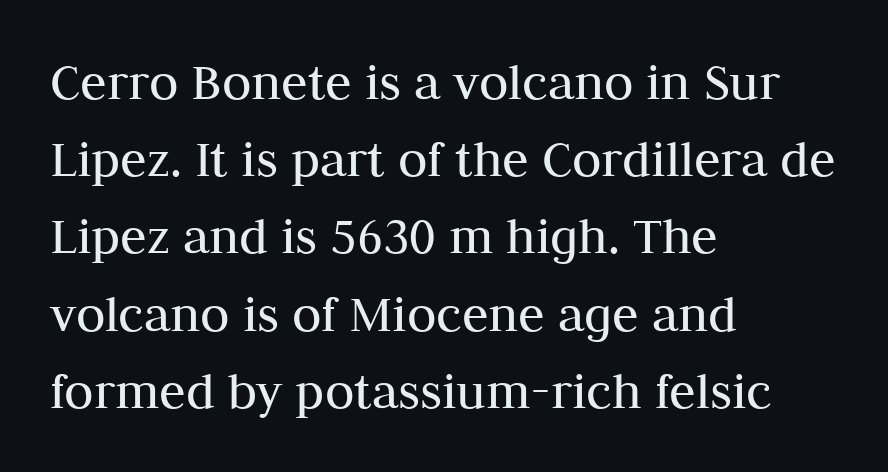
The image shows 54 px regular-weight serif type, upright; set left-aligned, normal line spacing (1.43x), normal letter spacing, not underlined; medium stroke contrast and a medium x-height.
